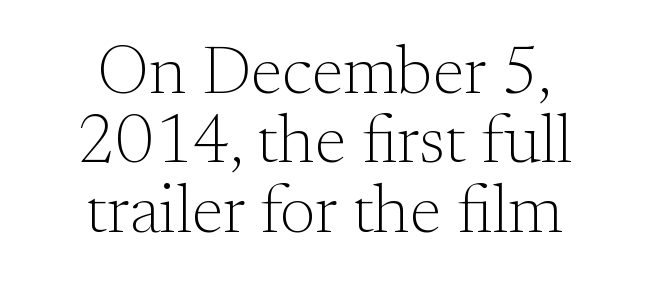
Letters have the restrained weight of plain body copy at most. Cramped leading. Honestly, there is no underline to notice here at all. These lines are rendered in a variable-pitch font. The rendering keeps characters at their native spacing.
